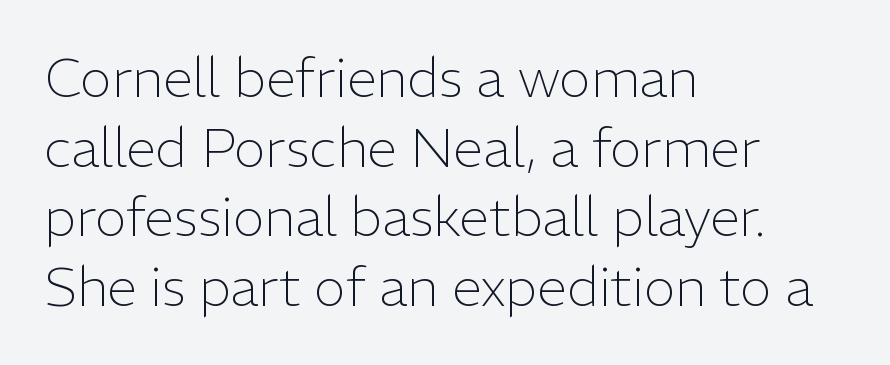
The image shows 54 px light sans-serif type, upright; set left-aligned, normal line spacing (1.29x), normal letter spacing, not underlined; low stroke contrast and a medium x-height.
